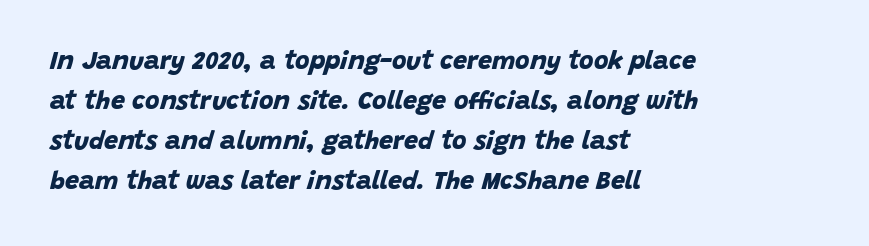
Rule under the text: the space is simply empty. In terms of weight, the rendering is a true, heavy bold. Horizontal bands of white between lines are of average thickness. The letters sit at their default tracking, neither squeezed nor spread. In CSS terms this would be text-align: left.
